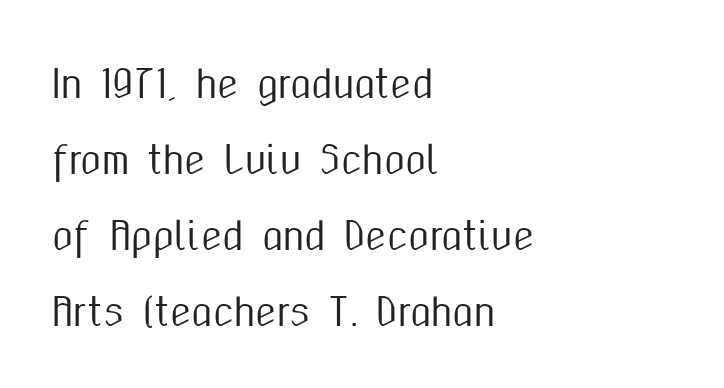
The image shows 38 px condensed sans-serif type, upright; set left-aligned, loose line spacing (2.0x), normal letter spacing, not underlined; medium stroke contrast and a medium x-height.
